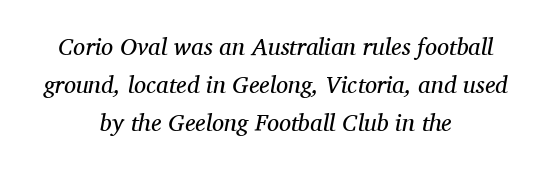
The specimen omits any rule beneath the text block's lines. Rows of type keep a routine distance in the vertical direction. This is oblique type, the kind used for emphasis or titles. Unbolded letterforms with no extra heft.
